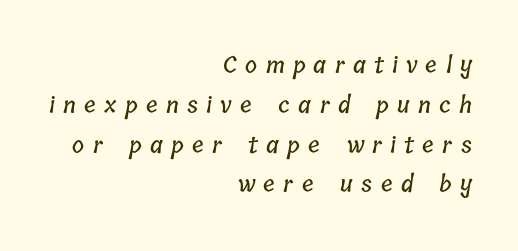
Q: Is the text underlined? A: No.
Q: How is the paragraph aligned? A: Right-aligned.
Q: Is the spacing between letters normal or unusually wide? A: Unusually wide.
